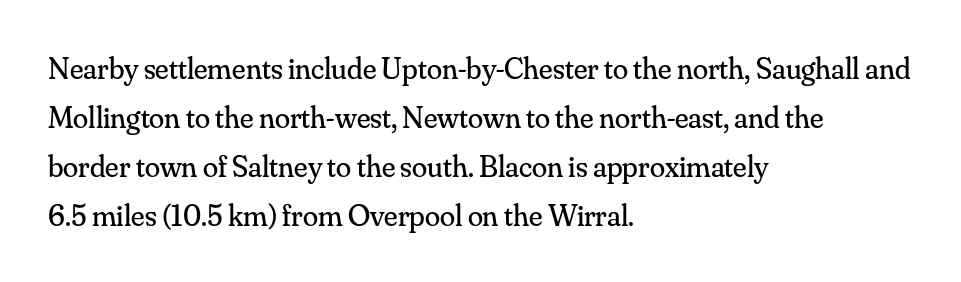
{"serif": "yes", "italic": "no", "bold": "no", "weight": "regular", "width": "normal", "stroke_contrast": "medium", "x_height": "small", "monospaced": "no", "underline": "no", "align": "left", "line_spacing": "normal", "line_spacing_ratio": 1.58, "letter_spacing": "normal", "letter_spacing_em": 0.0, "glyph_px": 31}
